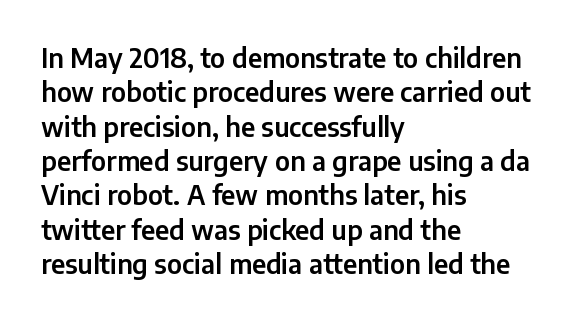
{"italic": "no", "underline": "no", "align": "left", "line_spacing": "normal", "line_spacing_ratio": 1.32, "letter_spacing": "normal", "letter_spacing_em": 0.0, "glyph_px": 26}
